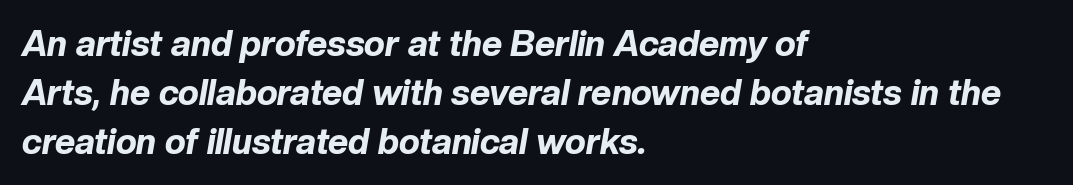
Q: Is the text bold? A: Yes.
Q: Is the text italic (slanted)? A: Yes, it leans right by about 10 degrees.
Q: Is the text underlined? A: No.
Q: How is the paragraph aligned? A: Left-aligned.
Q: Is the spacing between letters normal or unusually wide? A: Normal.
Q: Is the spacing between lines tight, normal or loose? A: Normal.
Q: Width (condensed, normal, or wide)? A: Normal.
Q: Stroke contrast? A: Low.
Q: x-height? A: Medium.
Q: Monospaced? A: No.
